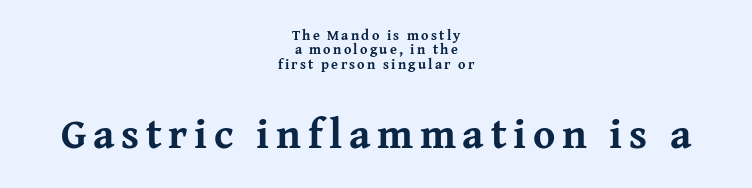
The image shows 42 px bold serif type, upright; set centered, tight line spacing (1.03x), not underlined; the second (bottom) block is 3.0x larger; medium stroke contrast and a medium x-height.
